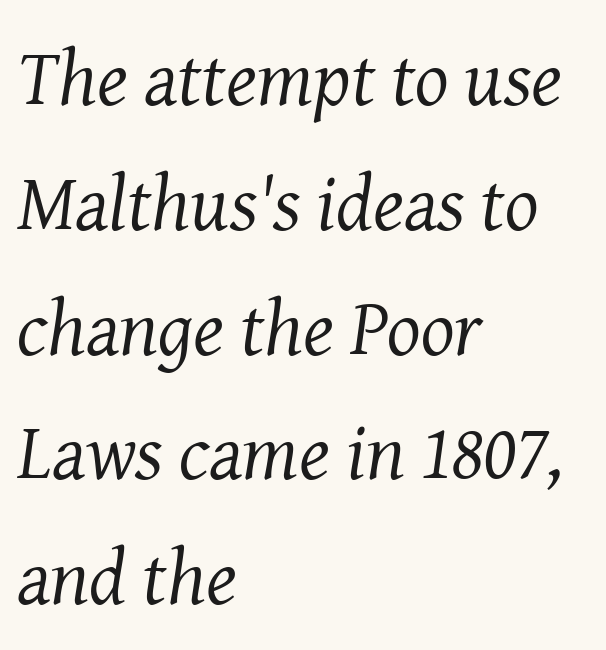
Q: Is the text bold? A: No.
Q: Is the text italic (slanted)? A: Yes, it leans right by about 8 degrees.
Q: Is the typeface a serif or a sans-serif typeface? A: Serif.
Q: Is the text underlined? A: No.
Q: How is the paragraph aligned? A: Left-aligned.
Q: Is the spacing between letters normal or unusually wide? A: Normal.
Q: Is the spacing between lines tight, normal or loose? A: Normal.
Q: Width (condensed, normal, or wide)? A: Normal.
Q: Stroke contrast? A: Medium.
Q: x-height? A: Medium.
Q: Monospaced? A: No.
